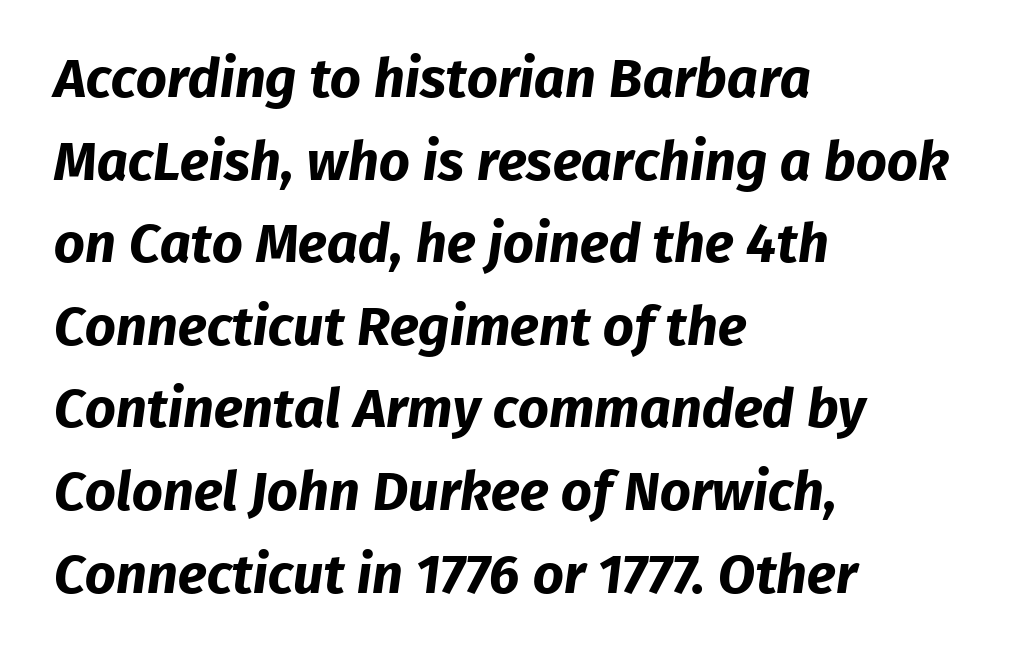
{"serif": "no", "bold": "yes", "weight": "bold", "width": "normal", "stroke_contrast": "low", "x_height": "medium", "monospaced": "no", "underline": "no", "align": "left", "line_spacing": "normal", "line_spacing_ratio": 1.53, "letter_spacing": "normal", "letter_spacing_em": 0.0, "glyph_px": 54}
